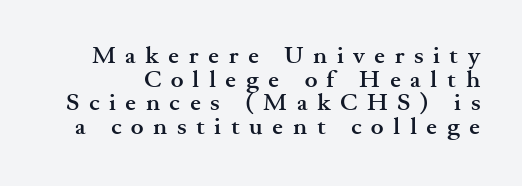
The image shows 24 px bold type, upright; set tight line spacing (0.98x), unusually wide letter spacing (+0.4 em), not underlined.
